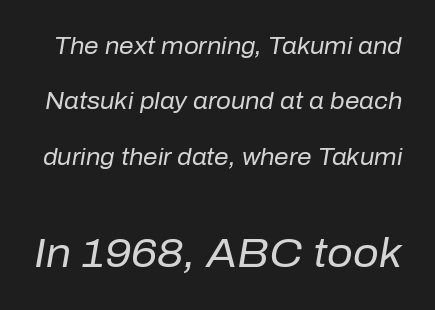
Q: Is the text bold? A: No.
Q: Is the text italic (slanted)? A: Yes, it leans right by about 10 degrees.
Q: Is the text underlined? A: No.
Q: Is the spacing between letters normal or unusually wide? A: Normal.
Q: Is the spacing between lines tight, normal or loose? A: Loose.
Q: Which block of text is set in a larger size, the first (top) or the second (bottom)? A: The second (bottom) one.
Q: Width (condensed, normal, or wide)? A: Normal.
Q: Stroke contrast? A: Low.
Q: x-height? A: Medium.
Q: Monospaced? A: No.
